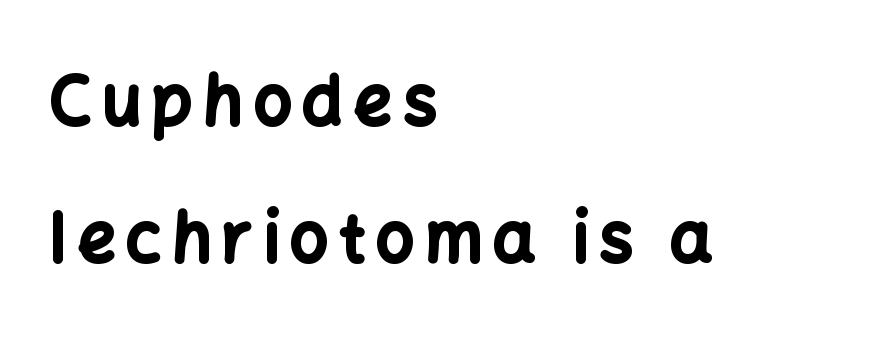
Q: Is the text bold? A: Yes.
Q: Is the text italic (slanted)? A: No, it is upright.
Q: Is the typeface a serif or a sans-serif typeface? A: Sans-serif.
Q: Is the text underlined? A: No.
Q: How is the paragraph aligned? A: Left-aligned.
Q: Is the spacing between lines tight, normal or loose? A: Loose.
Q: Width (condensed, normal, or wide)? A: Normal.
Q: Stroke contrast? A: Low.
Q: x-height? A: Medium.
Q: Monospaced? A: No.
